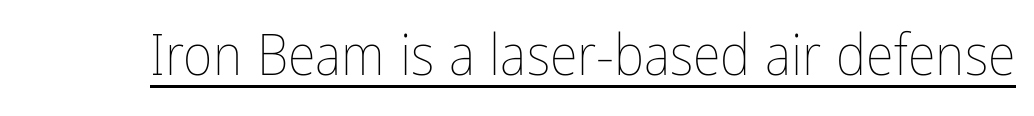
Has an underline been added? It has. Style check: upright. The letters look calm and open, with moderate or lighter stems. Character widths vary here, with narrow letters taking less room than wide ones. There is no visible air inserted between adjacent glyphs.
